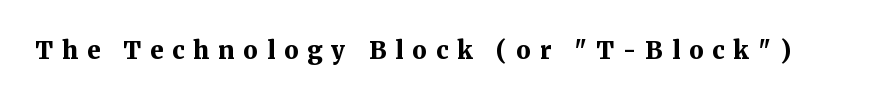
The image shows 24 px bold type, upright; set unusually wide letter spacing (+0.38 em), not underlined.
